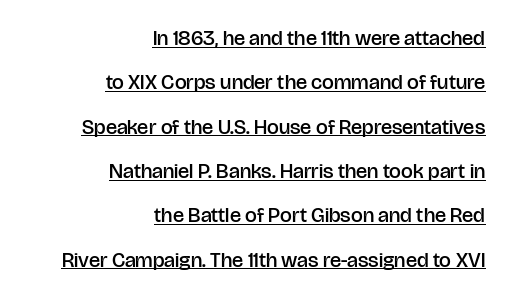
{"italic": "no", "bold": "semi", "underline": "yes", "align": "right", "line_spacing": "loose", "line_spacing_ratio": 2.11, "letter_spacing": "normal", "letter_spacing_em": 0.0, "glyph_px": 21}
